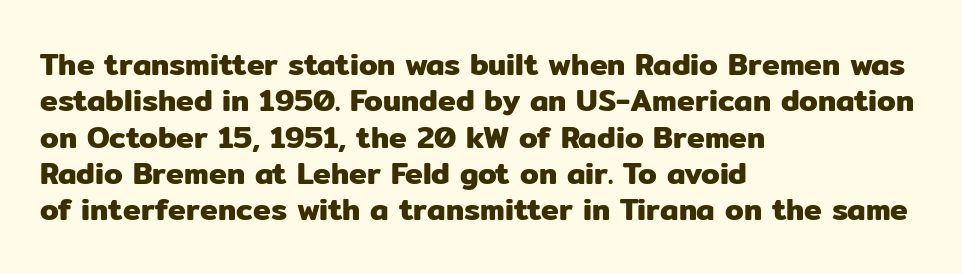
The image shows 30 px sans-serif type, upright; set left-aligned, line spacing 1.21x, normal letter spacing, not underlined; low stroke contrast and a medium x-height.
